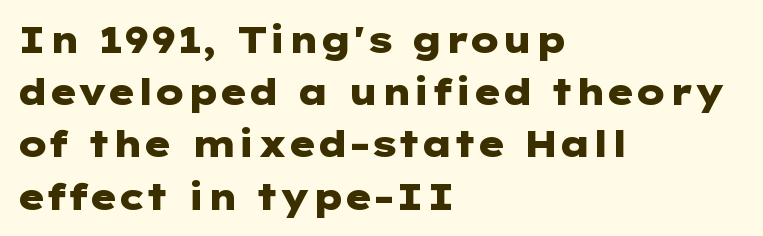
The image shows 36 px heavy, wide sans-serif type, upright; set left-aligned, normal line spacing (1.45x), normal letter spacing, not underlined; low stroke contrast and a medium x-height.
